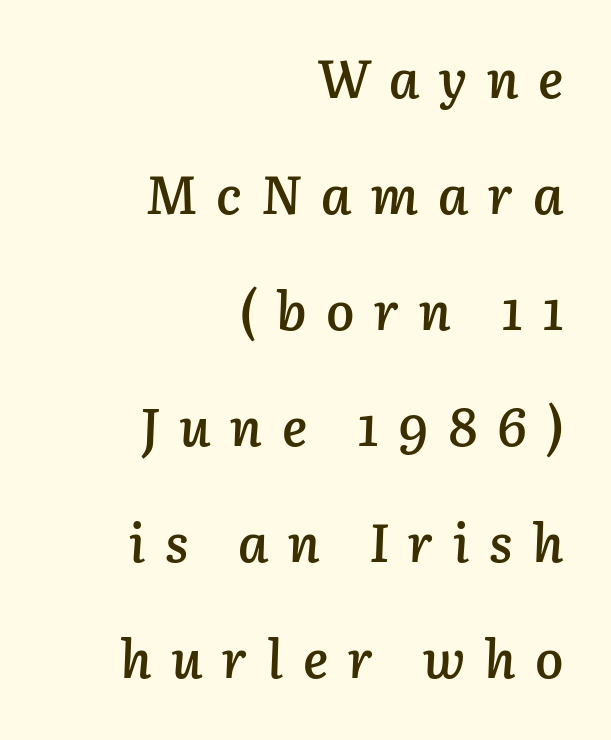
Whoever set this chose breathing room over compactness in the vertical rhythm. Summary of weight: moderately heavy, a semibold. These lines were composed using italics. Think of a printed novel: that variable character pitch is what you see here.
